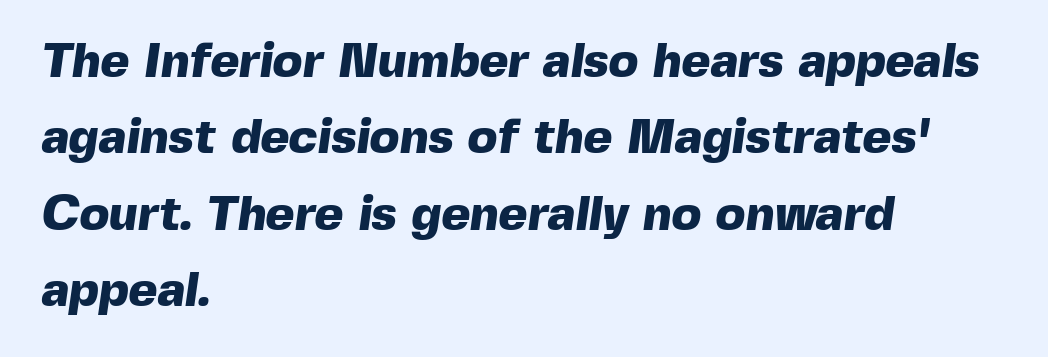
Q: Is the text bold? A: Yes.
Q: Is the typeface a serif or a sans-serif typeface? A: Sans-serif.
Q: Is the text underlined? A: No.
Q: How is the paragraph aligned? A: Left-aligned.
Q: Is the spacing between letters normal or unusually wide? A: Normal.
Q: Is the spacing between lines tight, normal or loose? A: Normal.
Q: Width (condensed, normal, or wide)? A: Normal.
Q: x-height? A: Medium.
Q: Monospaced? A: No.
